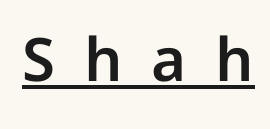
The image shows 60 px sans-serif type, upright; set unusually wide letter spacing (+0.48 em), underlined; low stroke contrast and a medium x-height.
